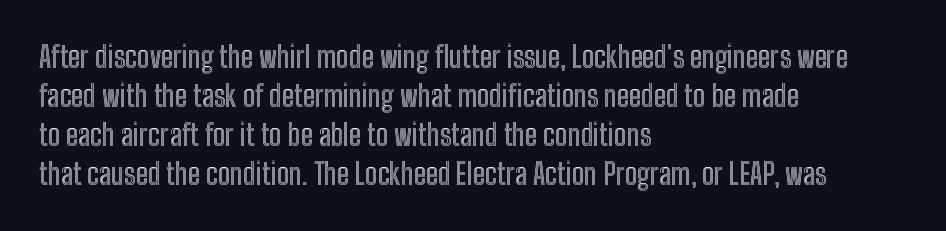
{"italic": "no", "width": "condensed", "x_height": "medium", "monospaced": "no", "underline": "no", "align": "left", "line_spacing": "normal", "line_spacing_ratio": 1.34, "letter_spacing": "normal", "letter_spacing_em": 0.0, "glyph_px": 29}
